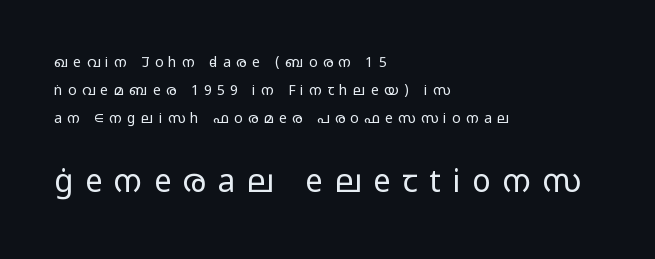
The image shows 31 px light, wide sans-serif type, upright; set left-aligned, loose line spacing (2.0x), unusually wide letter spacing (+0.38 em), not underlined; the second (bottom) block is 2.21x larger; low stroke contrast and a medium x-height.
